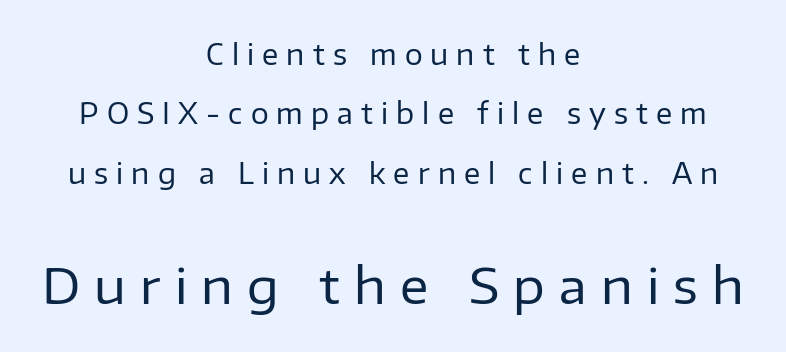
{"serif": "no", "italic": "no", "bold": "no", "weight": "regular", "width": "normal", "stroke_contrast": "low", "x_height": "medium", "monospaced": "no", "underline": "no", "align": "center", "line_spacing": "loose", "line_spacing_ratio": 2.12, "letter_spacing": "wide", "letter_spacing_em": 0.29, "larger_block": "second", "size_ratio": 1.75, "glyph_px": 49}
